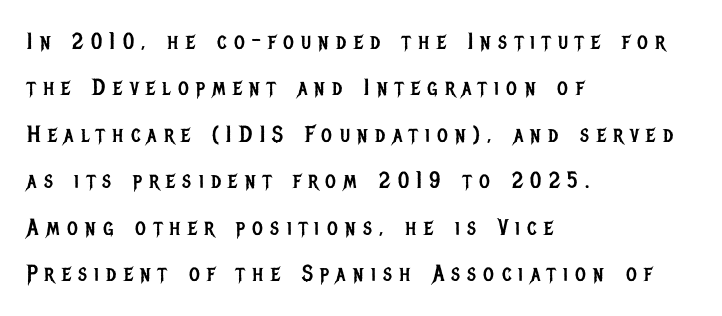
{"italic": "no", "bold": "no", "underline": "no", "align": "left", "line_spacing": "loose", "line_spacing_ratio": 2.02, "letter_spacing": "wide", "letter_spacing_em": 0.32, "glyph_px": 23}
